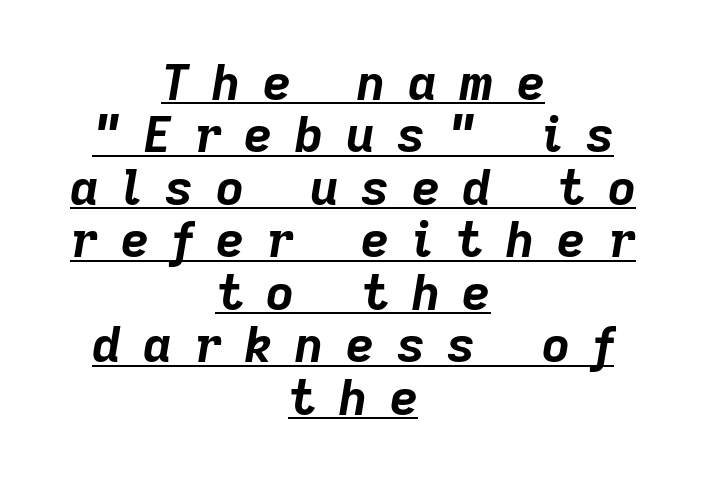
{"italic": "yes", "lean": "right", "slant_degrees": 9, "bold": "yes", "weight": "bold", "width": "normal", "stroke_contrast": "low", "x_height": "medium", "monospaced": "no", "underline": "yes", "align": "center", "line_spacing": "tight", "line_spacing_ratio": 1.07, "letter_spacing": "wide", "letter_spacing_em": 0.46, "glyph_px": 49}
